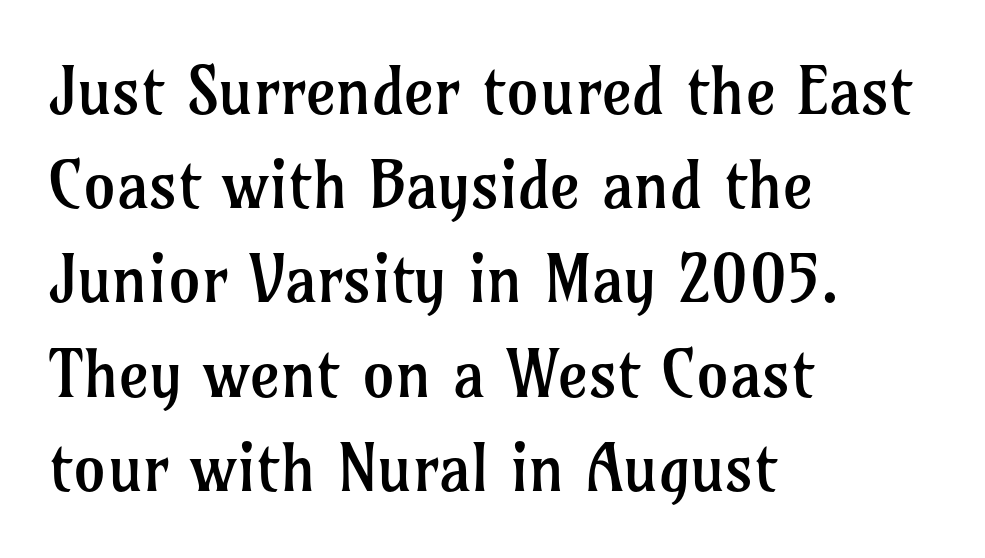
{"serif": "yes", "italic": "no", "bold": "no", "weight": "regular", "width": "normal", "stroke_contrast": "low", "x_height": "medium", "monospaced": "no", "underline": "no", "align": "left", "line_spacing": "normal", "line_spacing_ratio": 1.45, "letter_spacing": "normal", "letter_spacing_em": 0.0, "glyph_px": 65}
